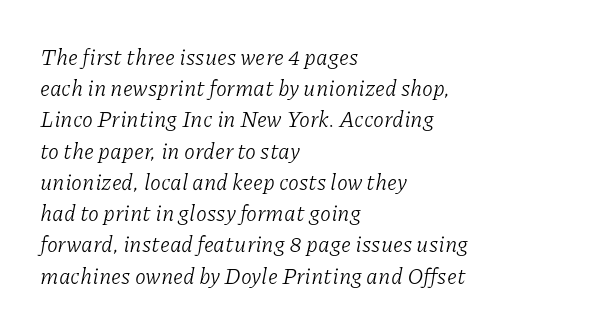
Teacher's note: observe the even left margin — that is flush-left alignment. The specimen omits any rule beneath the text block's lines. The face used here has a pronounced slope to its letters. No letter is thick-stroked: the sample isn't bold. Glyph-to-glyph distance matches everyday printed text. Horizontal bands of white between lines are of average thickness.
